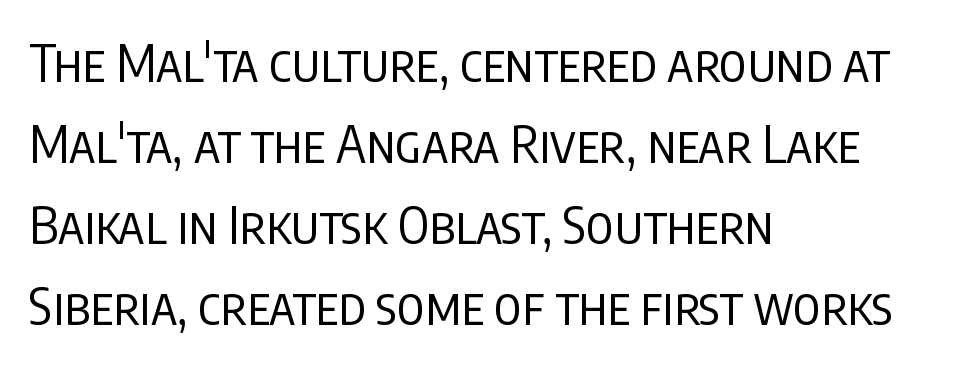
Q: Is the text bold? A: No.
Q: Is the text italic (slanted)? A: No, it is upright.
Q: Is the typeface a serif or a sans-serif typeface? A: Sans-serif.
Q: Is the text underlined? A: No.
Q: How is the paragraph aligned? A: Left-aligned.
Q: Is the spacing between letters normal or unusually wide? A: Normal.
Q: Is the spacing between lines tight, normal or loose? A: Normal.
Q: Width (condensed, normal, or wide)? A: Condensed.
Q: Stroke contrast? A: Low.
Q: x-height? A: Large.
Q: Monospaced? A: No.
